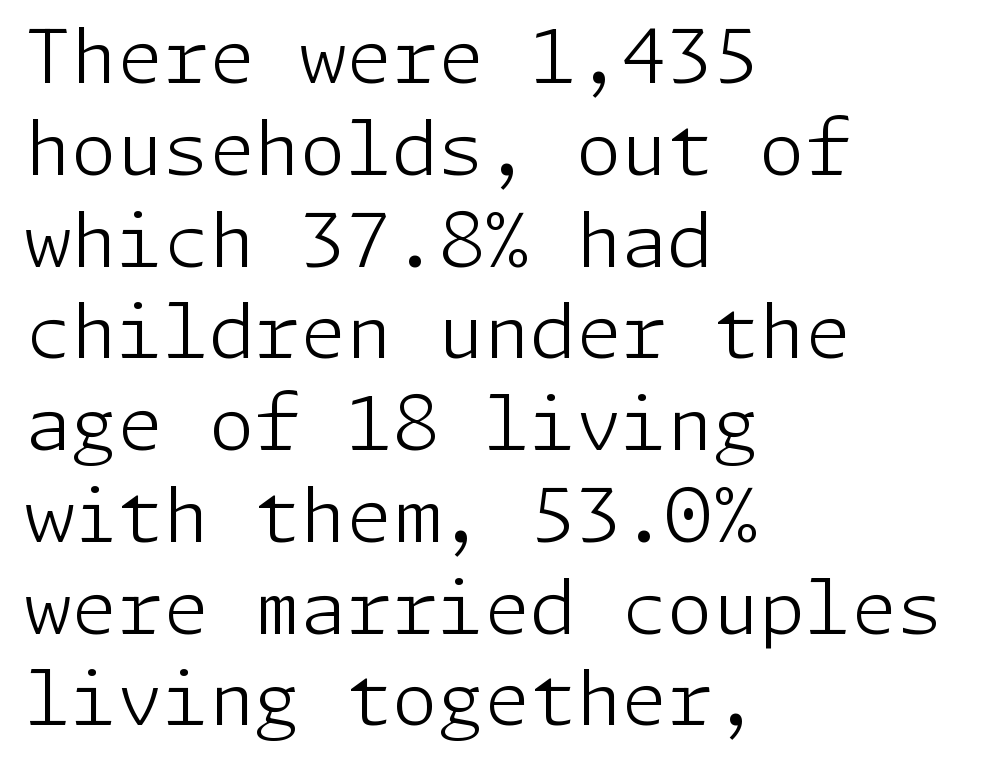
The rendering anchors every line to the left-hand side. Is the type heavy? It reads as light-to-regular instead. Glyph-to-glyph distance matches everyday printed text. Honestly, there is no underline to notice here at all.
